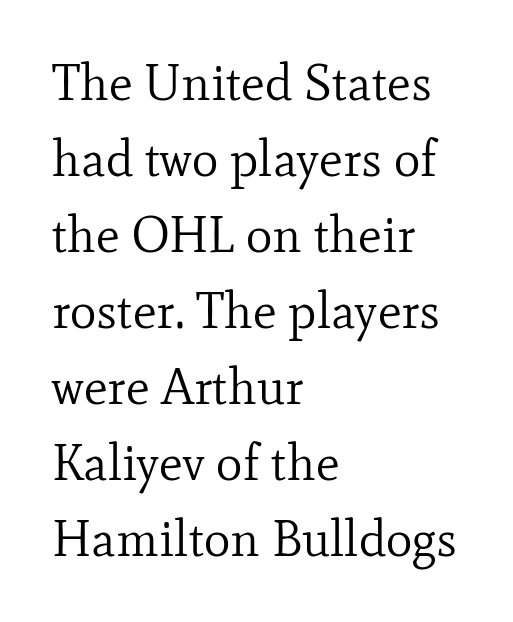
Q: Is the text bold? A: No.
Q: Is the text italic (slanted)? A: No, it is upright.
Q: Is the typeface a serif or a sans-serif typeface? A: Serif.
Q: Is the text underlined? A: No.
Q: How is the paragraph aligned? A: Left-aligned.
Q: Is the spacing between letters normal or unusually wide? A: Normal.
Q: Is the spacing between lines tight, normal or loose? A: Normal.
Q: Width (condensed, normal, or wide)? A: Normal.
Q: Stroke contrast? A: Low.
Q: x-height? A: Small.
Q: Monospaced? A: No.
